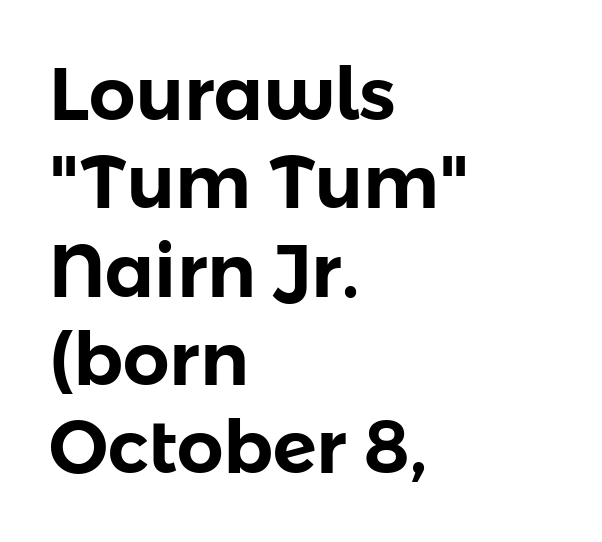
{"serif": "no", "italic": "no", "width": "normal", "stroke_contrast": "low", "x_height": "medium", "monospaced": "no", "underline": "no", "align": "left", "line_spacing_ratio": 1.21, "letter_spacing": "normal", "letter_spacing_em": 0.0, "glyph_px": 73}
